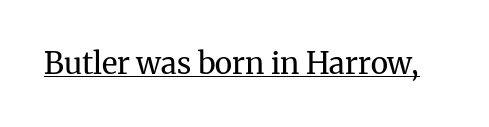
The image shows 30 px regular-weight serif type, upright; set normal letter spacing, underlined; medium stroke contrast and a medium x-height.
